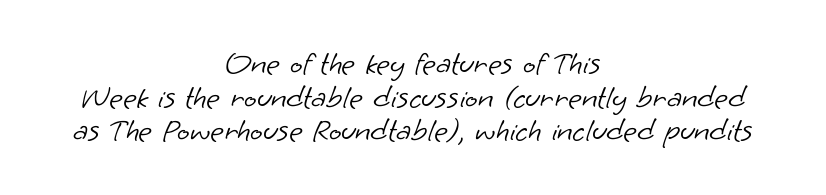
Is this a fixed-width face? No — the glyphs have proportional, varying widths. Caption: multi-line text, centered on the measure. Standard letterfit; no display-style spreading of the glyphs. Words float on clear page, feet unadorned. This sample uses a sans-serif face.
